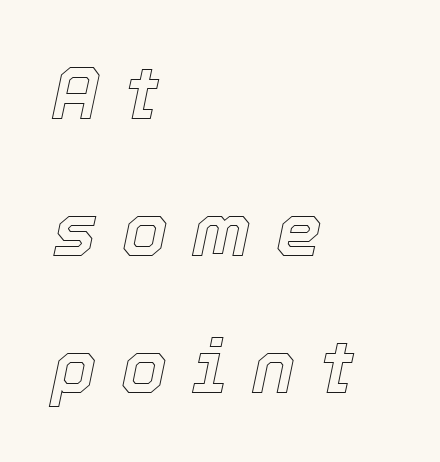
Letter spacing: wide. Note the varied advance widths — an 'i' is clearly narrower than an 'm'. The passage is arranged the way most books set body copy — flush left. Would a proofreader flag this as italicized? Yes.
